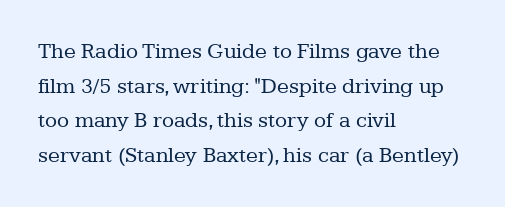
The image shows 22 px text type, upright; set left-aligned, normal line spacing (1.57x), normal letter spacing, not underlined.
